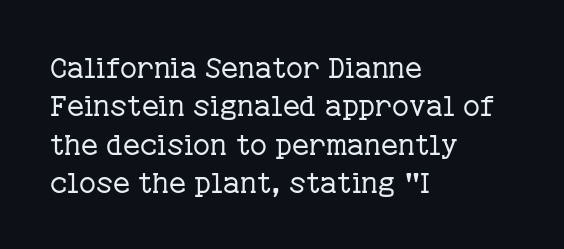
Q: Is the text bold? A: No.
Q: Is the text italic (slanted)? A: No, it is upright.
Q: Is the typeface a serif or a sans-serif typeface? A: Serif.
Q: Is the text underlined? A: No.
Q: How is the paragraph aligned? A: Left-aligned.
Q: Is the spacing between letters normal or unusually wide? A: Normal.
Q: Is the spacing between lines tight, normal or loose? A: Normal.
Q: Width (condensed, normal, or wide)? A: Normal.
Q: Stroke contrast? A: Low.
Q: x-height? A: Medium.
Q: Monospaced? A: No.
